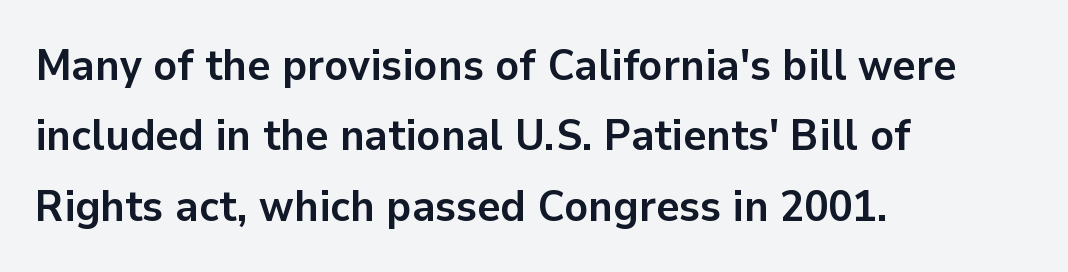
{"serif": "no", "italic": "no", "bold": "yes", "weight": "semibold", "width": "normal", "stroke_contrast": "low", "x_height": "medium", "monospaced": "no", "underline": "no", "align": "left", "line_spacing": "normal", "line_spacing_ratio": 1.6, "letter_spacing": "normal", "letter_spacing_em": 0.0, "glyph_px": 44}
